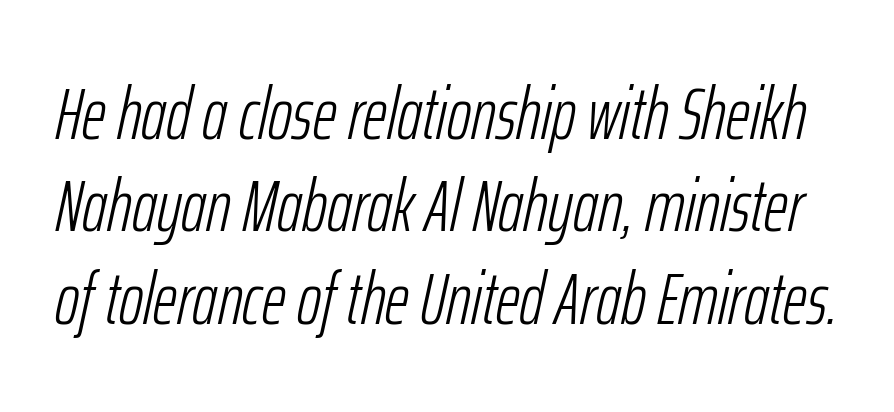
Q: Is the text bold? A: No.
Q: Is the text italic (slanted)? A: Yes, it leans right by about 12 degrees.
Q: Is the text underlined? A: No.
Q: Is the spacing between letters normal or unusually wide? A: Normal.
Q: Is the spacing between lines tight, normal or loose? A: Normal.
Q: Width (condensed, normal, or wide)? A: Condensed.
Q: Stroke contrast? A: Low.
Q: x-height? A: Medium.
Q: Monospaced? A: No.
